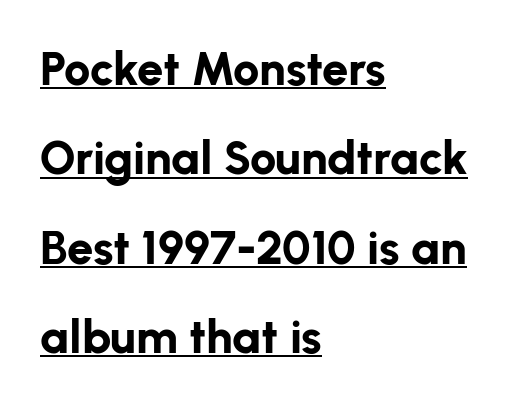
The image shows 47 px bold sans-serif type, upright; set left-aligned, loose line spacing (1.9x), normal letter spacing, underlined; low stroke contrast and a medium x-height.
